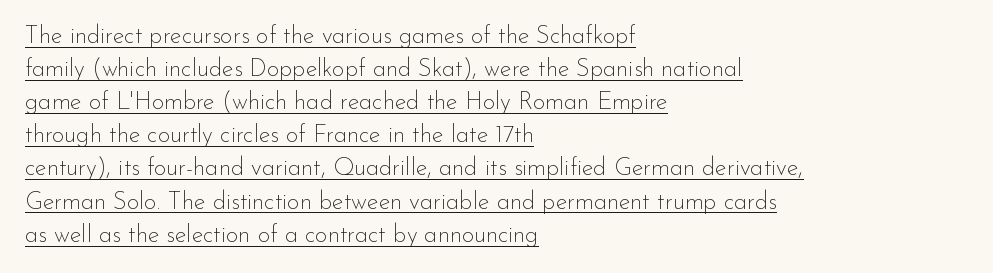
{"italic": "no", "bold": "no", "underline": "yes", "align": "left", "line_spacing": "normal", "line_spacing_ratio": 1.38, "letter_spacing": "normal", "letter_spacing_em": 0.0, "glyph_px": 24}
